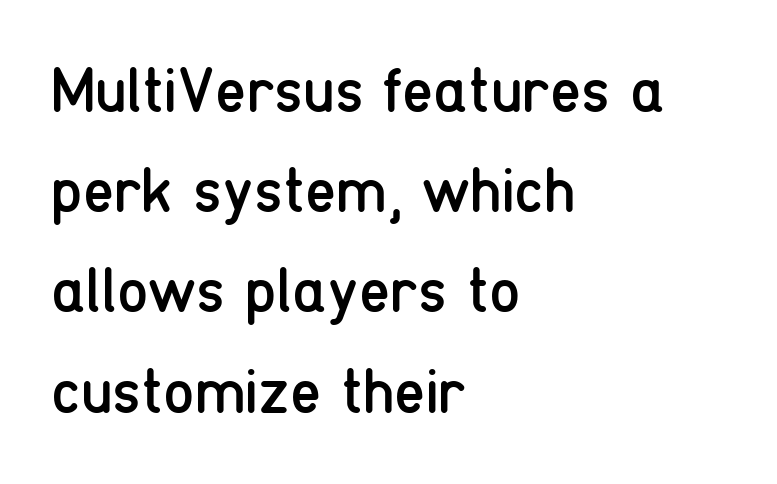
The image shows 63 px regular-weight, condensed sans-serif type, upright; set left-aligned, normal line spacing (1.59x), normal letter spacing, not underlined; low stroke contrast and a medium x-height.
